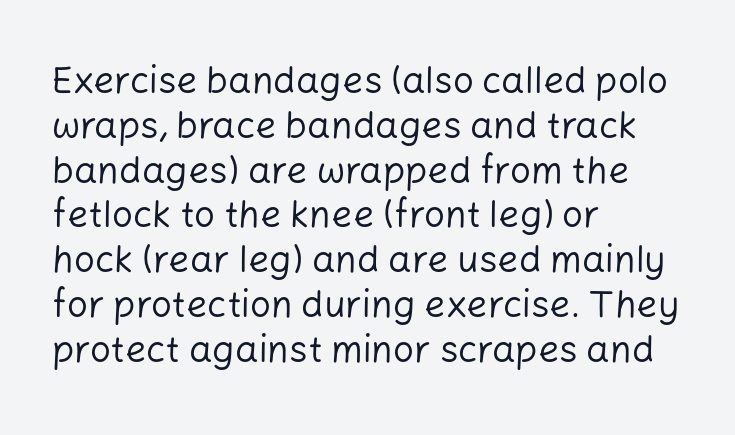
Q: Is the text bold? A: No.
Q: Is the text italic (slanted)? A: No, it is upright.
Q: Is the typeface a serif or a sans-serif typeface? A: Sans-serif.
Q: Is the text underlined? A: No.
Q: How is the paragraph aligned? A: Left-aligned.
Q: Is the spacing between letters normal or unusually wide? A: Normal.
Q: Width (condensed, normal, or wide)? A: Normal.
Q: Stroke contrast? A: Low.
Q: x-height? A: Medium.
Q: Monospaced? A: No.
